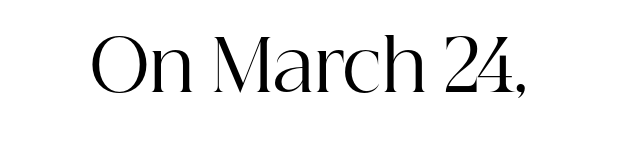
The image shows 71 px regular-weight serif type, upright; set normal letter spacing, not underlined; high stroke contrast and a medium x-height.
